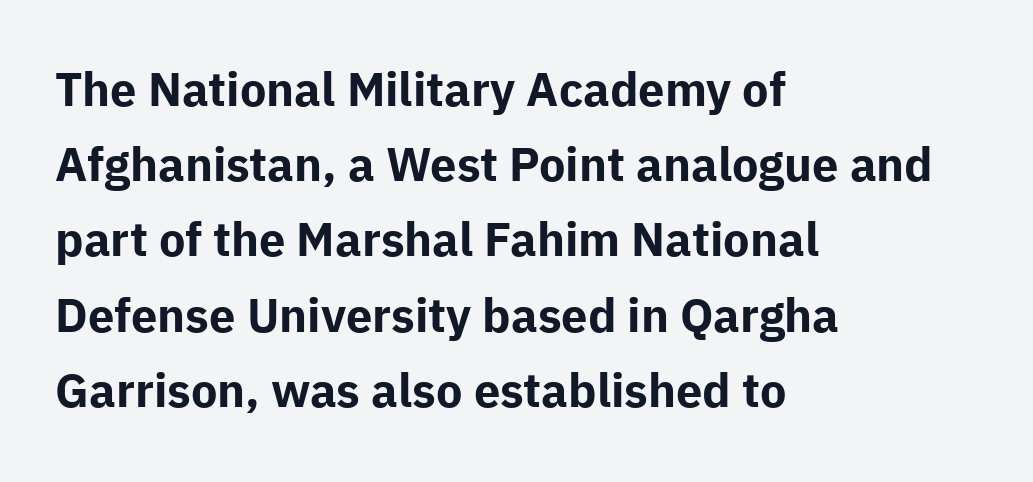
{"serif": "no", "italic": "no", "bold": "yes", "weight": "bold", "width": "normal", "stroke_contrast": "low", "x_height": "medium", "monospaced": "no", "underline": "no", "align": "left", "line_spacing": "normal", "line_spacing_ratio": 1.6, "letter_spacing": "normal", "letter_spacing_em": 0.0, "glyph_px": 47}
